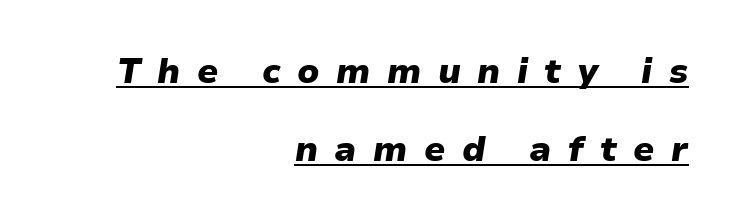
{"italic": "yes", "lean": "right", "slant_degrees": 9, "bold": "yes", "weight": "heavy", "width": "normal", "stroke_contrast": "low", "x_height": "medium", "monospaced": "no", "underline": "yes", "align": "right", "line_spacing": "loose", "line_spacing_ratio": 2.22, "letter_spacing": "wide", "letter_spacing_em": 0.47, "glyph_px": 35}
